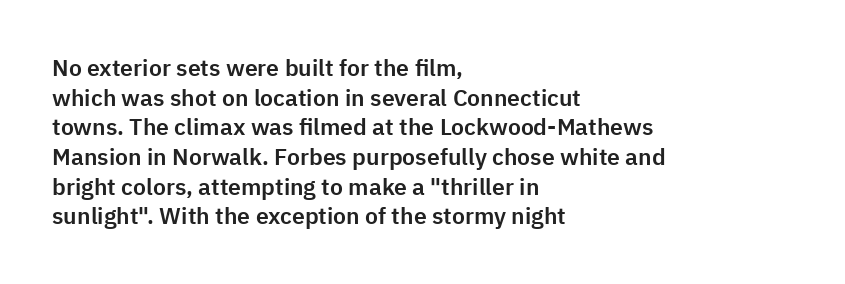
Q: Is the text italic (slanted)? A: No, it is upright.
Q: Is the text underlined? A: No.
Q: How is the paragraph aligned? A: Left-aligned.
Q: Is the spacing between letters normal or unusually wide? A: Normal.
Q: Is the spacing between lines tight, normal or loose? A: Normal.
